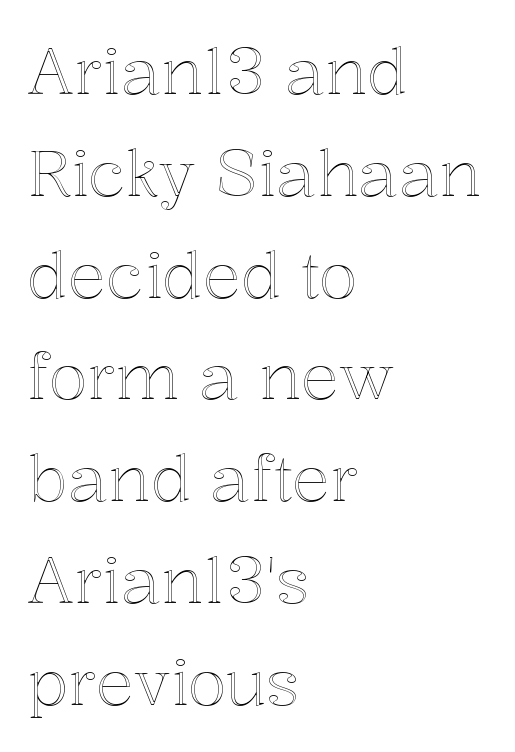
The image shows 64 px text type, upright; set left-aligned, normal line spacing (1.59x), normal letter spacing, not underlined; a medium x-height.
